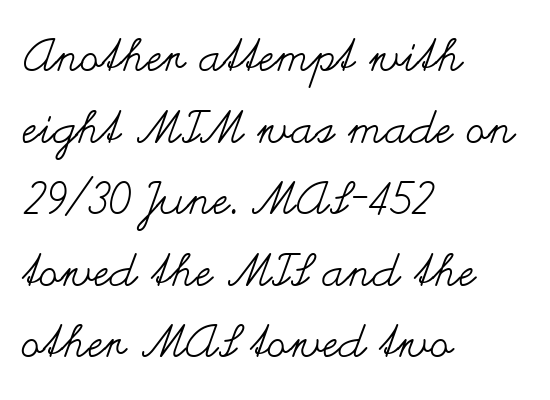
The letters sit at their default tracking, neither squeezed nor spread. Proportional: the letters do not fall into vertical columns. Plain, unruled lines of type. Stroke thickness stays within the range of a standard reading face or lighter. Interline gaps are of average width in this sample.
